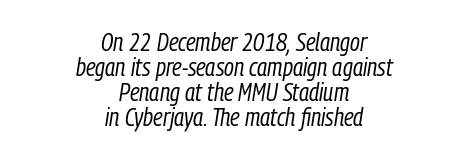
The image shows 25 px text type, italic (leaning right); set centered, tight line spacing (1.0x), normal letter spacing, not underlined.
